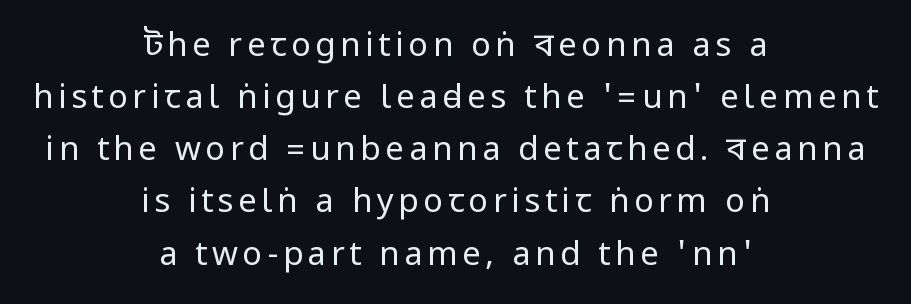
The setting favours the middle, as headings and verse often do. These lines sit exactly where default settings would place them. Only glyphs here, with clear space below each row. The font family rendered here belongs to the sans-serif group.
